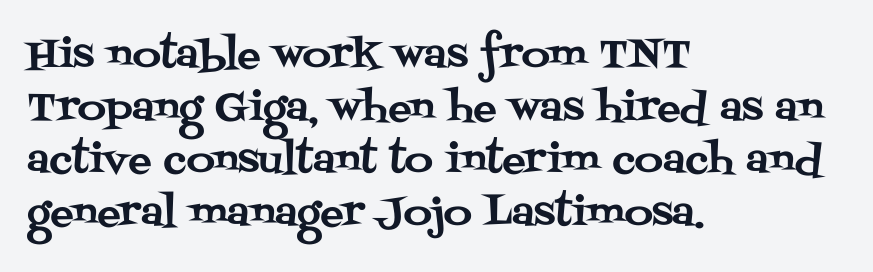
Horizontal bands of white between lines are of average thickness. The glyphs are unaccompanied by any horizontal stroke below them. Observe the serifs anchoring each vertical stroke in this sample. Alignment: flush left. Looks like regular typesetting: each glyph gets only the width it needs. Nope, not italic — everything's standing straight.
